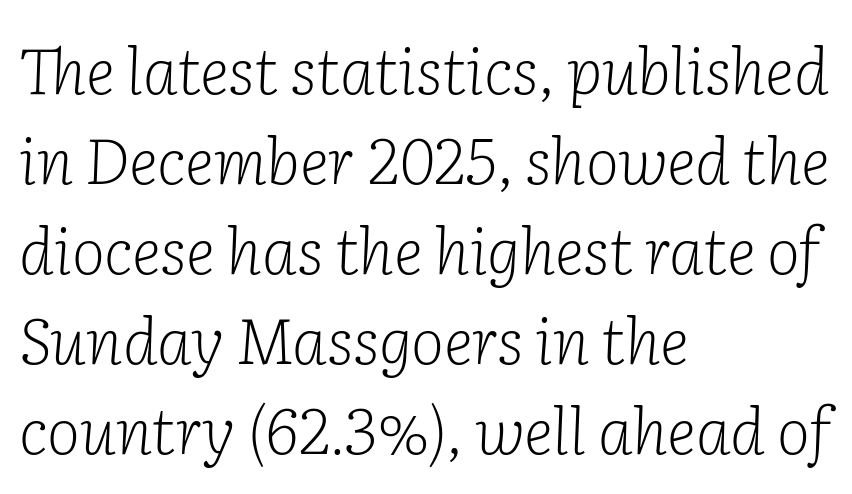
What kind of face is this? One with serifs. There is no visible air inserted between adjacent glyphs. Only glyphs here, with clear space below each row. This is oblique type, the kind used for emphasis or titles.
